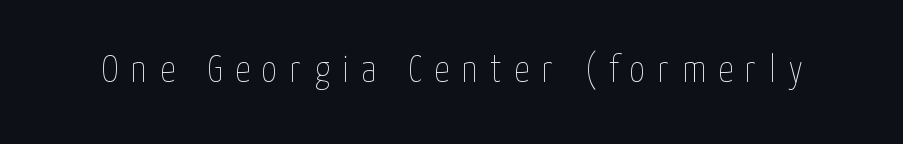
The image shows 38 px thin, condensed type, upright; set unusually wide letter spacing (+0.33 em), not underlined; low stroke contrast and a medium x-height.
